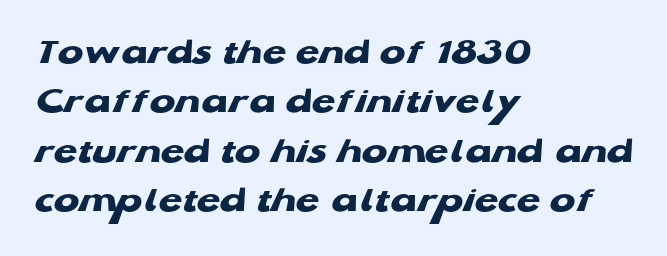
The image shows 38 px heavy, wide sans-serif type; set left-aligned, normal line spacing (1.3x), normal letter spacing, not underlined; low stroke contrast and a medium x-height.
